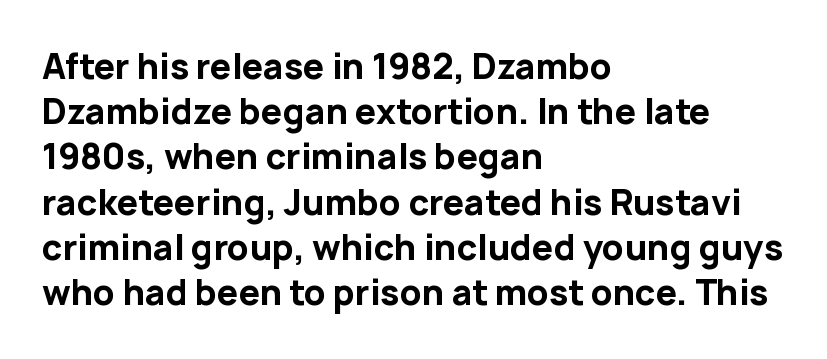
The image shows 34 px bold sans-serif type, upright; set left-aligned, normal line spacing (1.33x), normal letter spacing, not underlined; low stroke contrast and a medium x-height.
